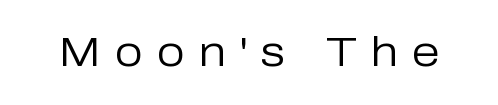
Tracking here is generous; glyphs stand well apart from one another. Stems and bowls with no extra thickness — not bold. This is the regular roman posture of the typeface. The type family on display is of the sans-serif kind. You could not count columns in this text — the font is proportionally spaced.
